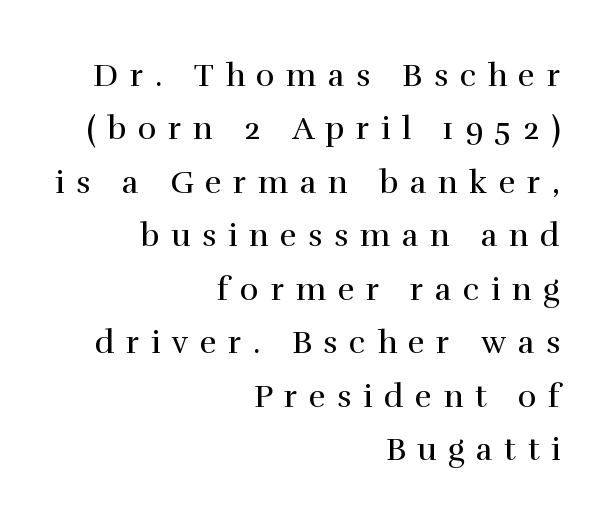
{"serif": "yes", "italic": "no", "bold": "no", "weight": "regular", "width": "normal", "stroke_contrast": "high", "x_height": "medium", "monospaced": "no", "underline": "no", "align": "right", "line_spacing": "normal", "line_spacing_ratio": 1.67, "letter_spacing": "wide", "letter_spacing_em": 0.36, "glyph_px": 32}
